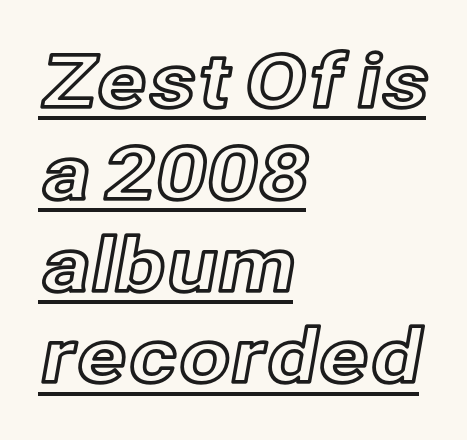
{"width": "normal", "x_height": "medium", "monospaced": "no", "underline": "yes", "align": "left", "line_spacing_ratio": 1.24, "letter_spacing": "normal", "letter_spacing_em": 0.0, "glyph_px": 74}
